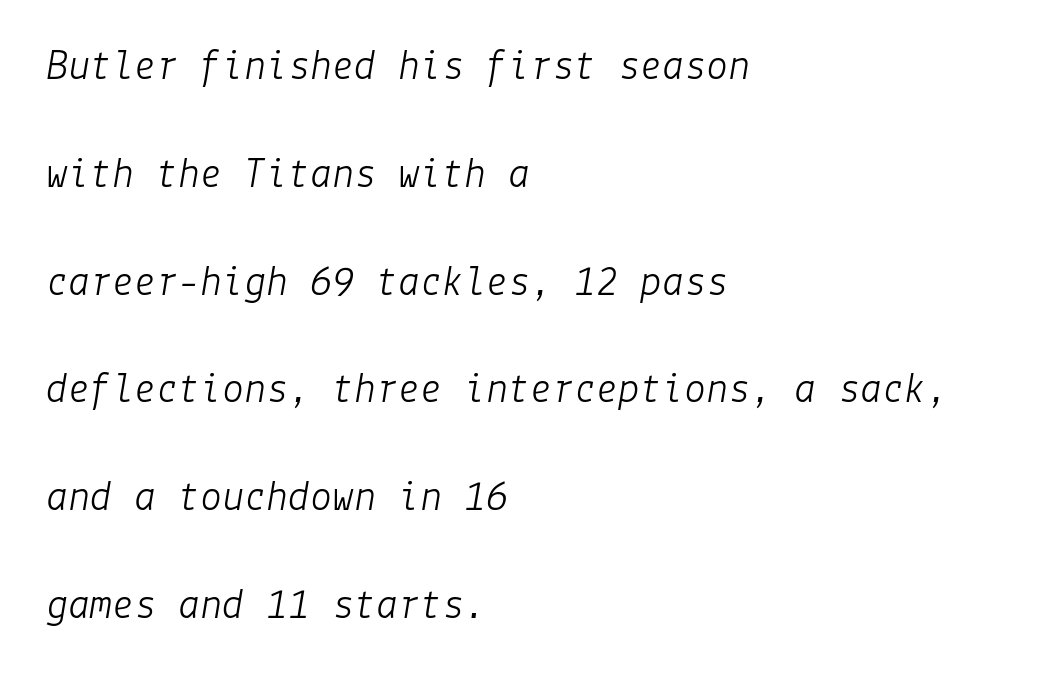
{"italic": "yes", "lean": "right", "slant_degrees": 9, "bold": "no", "weight": "light", "width": "normal", "stroke_contrast": "low", "x_height": "medium", "underline": "no", "align": "left", "line_spacing": "loose", "line_spacing_ratio": 2.45, "letter_spacing": "normal", "letter_spacing_em": 0.0, "glyph_px": 44}
